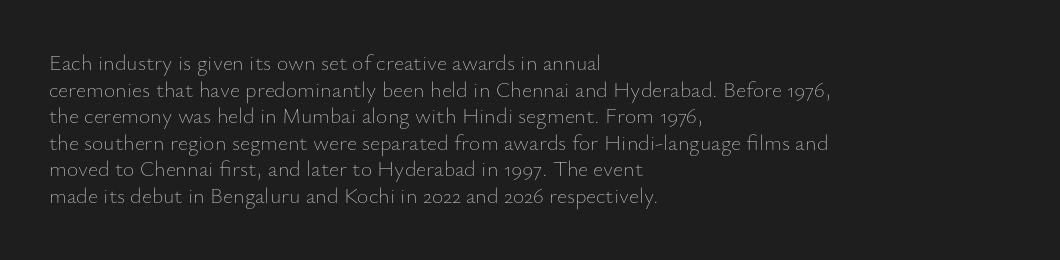
Q: Is the text bold? A: No.
Q: Is the text italic (slanted)? A: No, it is upright.
Q: Is the text underlined? A: No.
Q: How is the paragraph aligned? A: Left-aligned.
Q: Is the spacing between letters normal or unusually wide? A: Normal.
